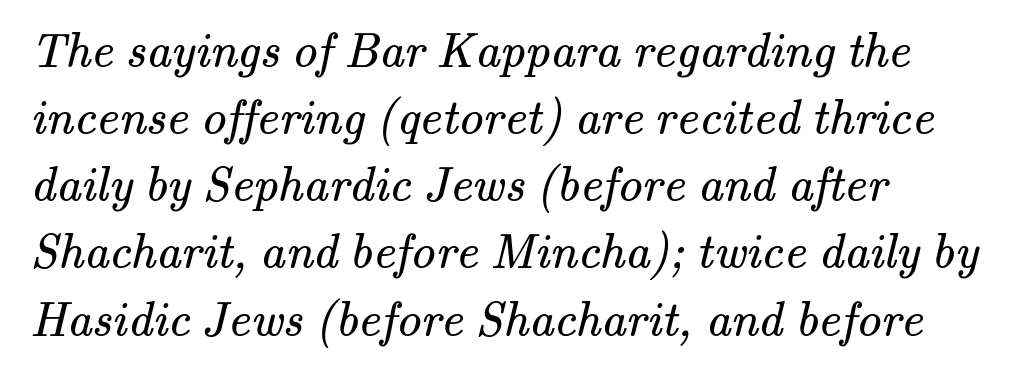
Q: Is the text bold? A: No.
Q: Is the typeface a serif or a sans-serif typeface? A: Serif.
Q: Is the text underlined? A: No.
Q: How is the paragraph aligned? A: Left-aligned.
Q: Is the spacing between letters normal or unusually wide? A: Normal.
Q: Is the spacing between lines tight, normal or loose? A: Normal.
Q: Width (condensed, normal, or wide)? A: Normal.
Q: Stroke contrast? A: Medium.
Q: x-height? A: Small.
Q: Monospaced? A: No.
